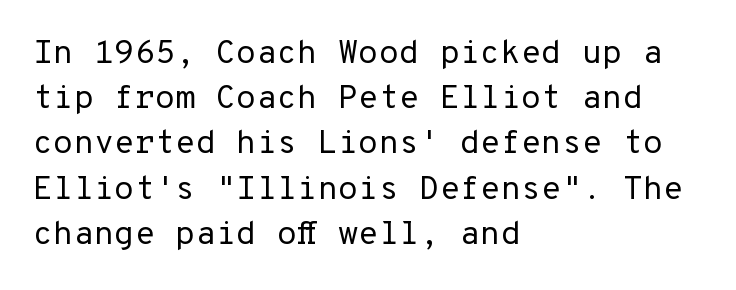
Q: Is the text bold? A: No.
Q: Is the text italic (slanted)? A: No, it is upright.
Q: Is the typeface a serif or a sans-serif typeface? A: Sans-serif.
Q: Is the text underlined? A: No.
Q: How is the paragraph aligned? A: Left-aligned.
Q: Is the spacing between letters normal or unusually wide? A: Normal.
Q: Is the spacing between lines tight, normal or loose? A: Normal.
Q: Width (condensed, normal, or wide)? A: Normal.
Q: Stroke contrast? A: Low.
Q: x-height? A: Medium.
